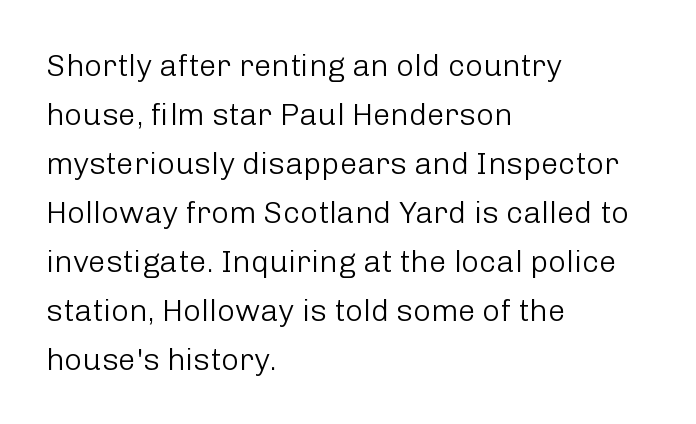
Q: Is the text bold? A: No.
Q: Is the text italic (slanted)? A: No, it is upright.
Q: Is the typeface a serif or a sans-serif typeface? A: Sans-serif.
Q: Is the text underlined? A: No.
Q: How is the paragraph aligned? A: Left-aligned.
Q: Is the spacing between letters normal or unusually wide? A: Normal.
Q: Is the spacing between lines tight, normal or loose? A: Normal.
Q: Width (condensed, normal, or wide)? A: Normal.
Q: Stroke contrast? A: Low.
Q: x-height? A: Medium.
Q: Monospaced? A: No.
